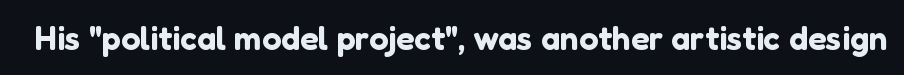
Q: Is the text italic (slanted)? A: No, it is upright.
Q: Is the typeface a serif or a sans-serif typeface? A: Sans-serif.
Q: Is the text underlined? A: No.
Q: Is the spacing between letters normal or unusually wide? A: Normal.
Q: Width (condensed, normal, or wide)? A: Normal.
Q: Stroke contrast? A: Low.
Q: x-height? A: Medium.
Q: Monospaced? A: No.
